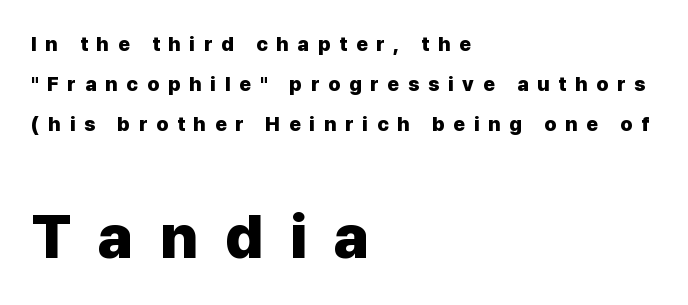
{"serif": "no", "italic": "no", "bold": "yes", "weight": "heavy", "width": "normal", "stroke_contrast": "low", "x_height": "medium", "monospaced": "no", "underline": "no", "align": "left", "line_spacing": "loose", "line_spacing_ratio": 1.99, "letter_spacing": "wide", "letter_spacing_em": 0.44, "larger_block": "second", "size_ratio": 3.05, "glyph_px": 61}
